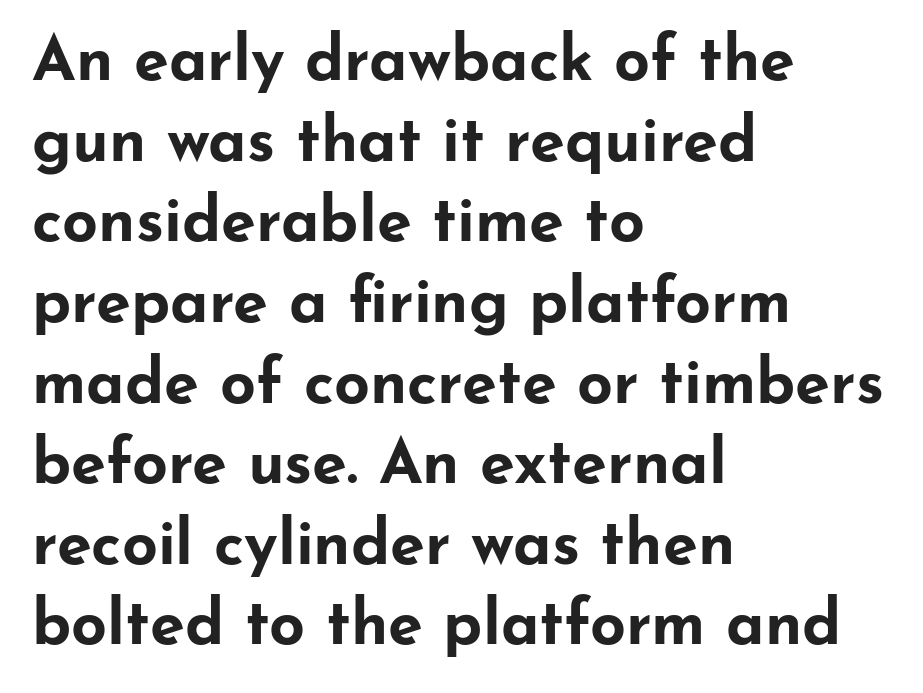
The image shows 63 px bold, wide sans-serif type, upright; set left-aligned, normal line spacing (1.28x), normal letter spacing, not underlined; low stroke contrast and a small x-height.
